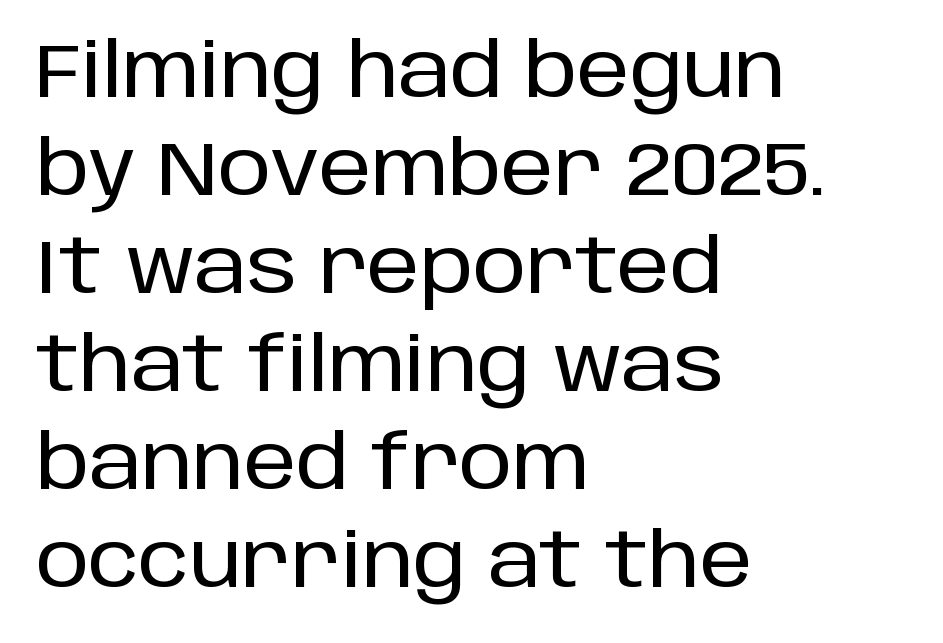
Posture: straight, roman, zero tilt. A student would call this left alignment; a typographer would say flush left, rag right. Looks like regular typesetting: each glyph gets only the width it needs. Letterform terminals end flat and unadorned throughout the passage.
